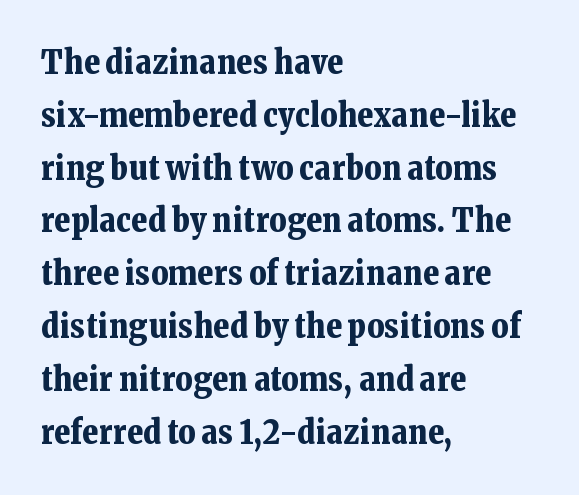
{"serif": "yes", "italic": "no", "bold": "yes", "weight": "bold", "width": "normal", "stroke_contrast": "low", "x_height": "medium", "monospaced": "no", "underline": "no", "align": "left", "line_spacing": "normal", "line_spacing_ratio": 1.6, "letter_spacing": "normal", "letter_spacing_em": 0.0, "glyph_px": 33}
